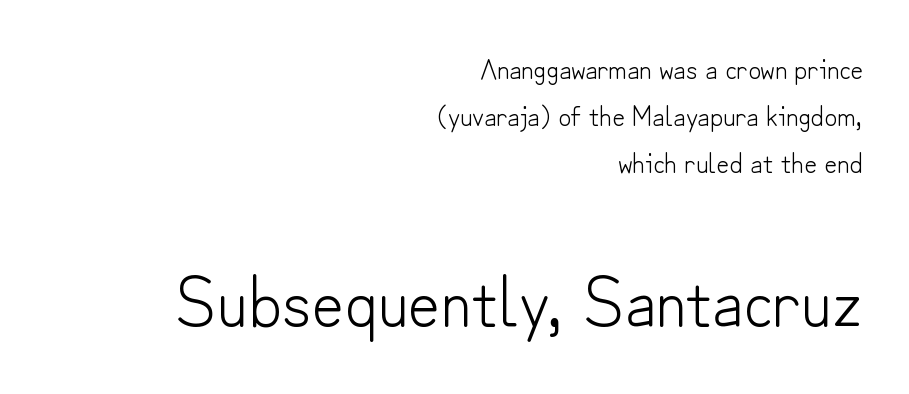
Q: Is the text bold? A: No.
Q: Is the text italic (slanted)? A: No, it is upright.
Q: Is the typeface a serif or a sans-serif typeface? A: Sans-serif.
Q: Is the text underlined? A: No.
Q: How is the paragraph aligned? A: Right-aligned.
Q: Is the spacing between letters normal or unusually wide? A: Normal.
Q: Is the spacing between lines tight, normal or loose? A: Normal.
Q: Which block of text is set in a larger size, the first (top) or the second (bottom)? A: The second (bottom) one.
Q: Width (condensed, normal, or wide)? A: Normal.
Q: Stroke contrast? A: Low.
Q: x-height? A: Small.
Q: Monospaced? A: No.
